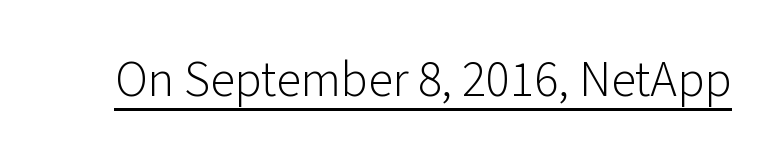
Varying glyph widths throughout — classic text-font behaviour. The sample's only ornament is a line tracing under the words. Compared with a typical body face, this is equally light or lighter still. The letters sit at their default tracking, neither squeezed nor spread. The letters stand straight up with perfectly vertical stems. The characters display no serif detailing; their extremities are plain.
